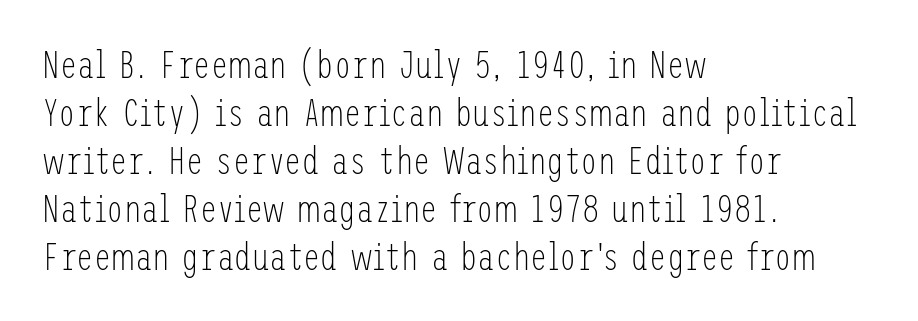
Q: Is the text bold? A: No.
Q: Is the text italic (slanted)? A: No, it is upright.
Q: Is the typeface a serif or a sans-serif typeface? A: Sans-serif.
Q: Is the text underlined? A: No.
Q: How is the paragraph aligned? A: Left-aligned.
Q: Is the spacing between letters normal or unusually wide? A: Normal.
Q: Width (condensed, normal, or wide)? A: Condensed.
Q: Stroke contrast? A: Low.
Q: x-height? A: Medium.
